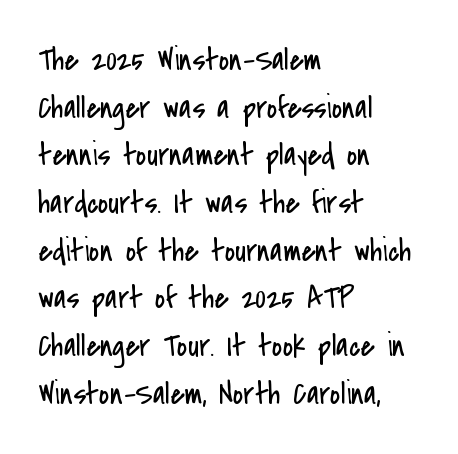
The image shows 32 px regular-weight, condensed sans-serif type, upright; set left-aligned, normal line spacing (1.49x), normal letter spacing, not underlined; low stroke contrast and a small x-height.
